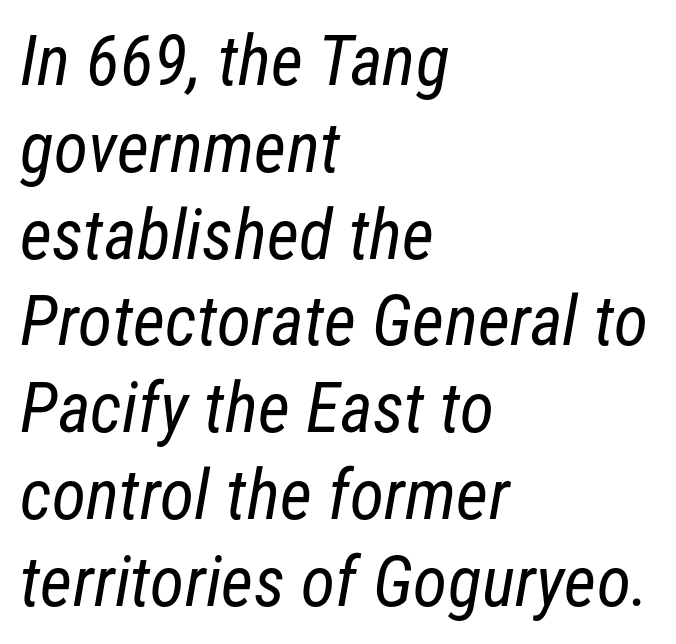
{"serif": "no", "bold": "no", "weight": "regular", "width": "condensed", "stroke_contrast": "low", "x_height": "medium", "monospaced": "no", "underline": "no", "align": "left", "line_spacing_ratio": 1.24, "letter_spacing": "normal", "letter_spacing_em": 0.0, "glyph_px": 70}
